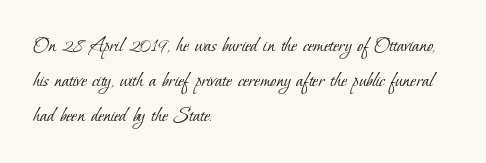
Q: Is the text bold? A: No.
Q: Is the text underlined? A: No.
Q: How is the paragraph aligned? A: Left-aligned.
Q: Is the spacing between letters normal or unusually wide? A: Normal.
Q: Is the spacing between lines tight, normal or loose? A: Normal.
